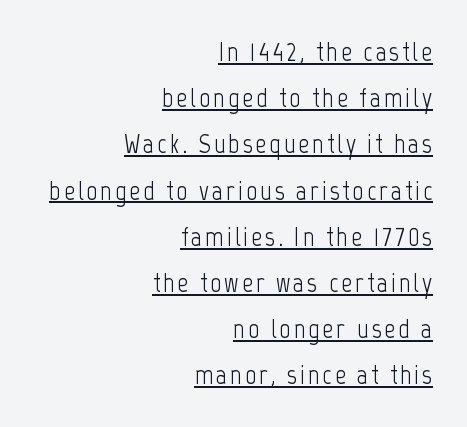
The image shows 27 px text type, upright; set right-aligned, line spacing 1.71x, underlined.
